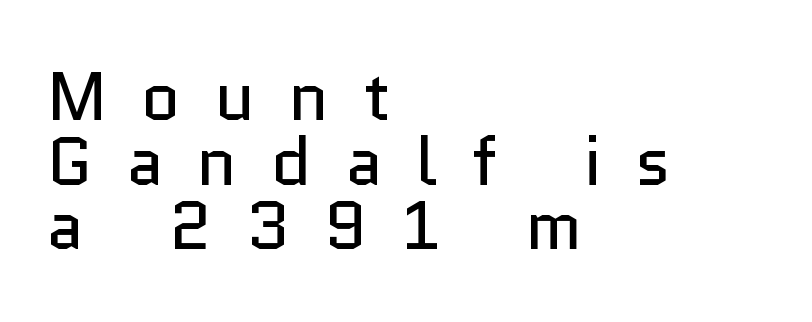
The image shows 68 px regular-weight sans-serif type, upright; set left-aligned, tight line spacing (0.95x), unusually wide letter spacing (+0.5 em), not underlined; low stroke contrast and a medium x-height.
